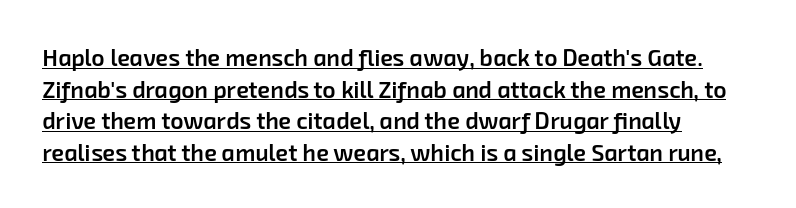
The image shows 23 px text type; set left-aligned, normal line spacing (1.37x), normal letter spacing, underlined.
